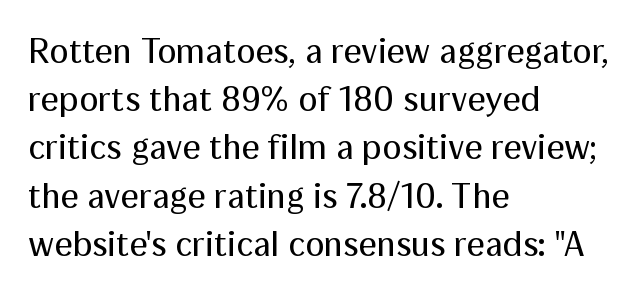
{"serif": "no", "italic": "no", "bold": "no", "weight": "regular", "width": "normal", "stroke_contrast": "medium", "x_height": "medium", "monospaced": "no", "underline": "no", "align": "left", "line_spacing": "normal", "line_spacing_ratio": 1.34, "letter_spacing": "normal", "letter_spacing_em": 0.0, "glyph_px": 36}
